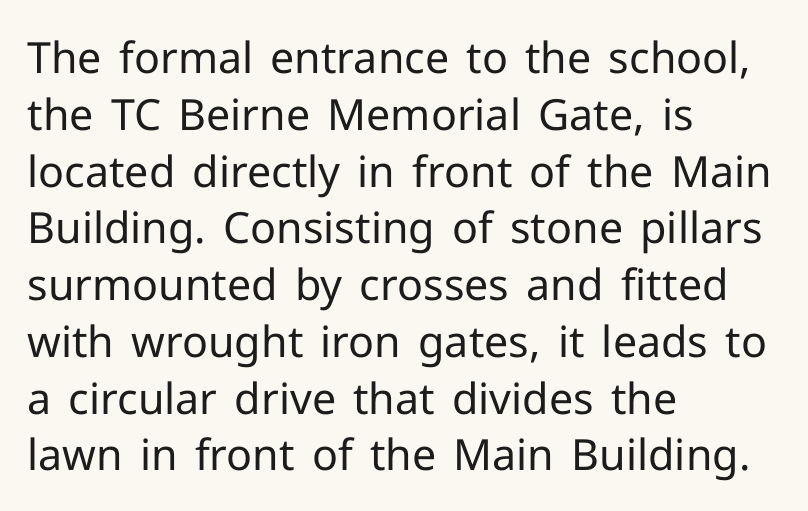
Q: Is the text bold? A: No.
Q: Is the text italic (slanted)? A: No, it is upright.
Q: Is the typeface a serif or a sans-serif typeface? A: Sans-serif.
Q: Is the text underlined? A: No.
Q: How is the paragraph aligned? A: Left-aligned.
Q: Is the spacing between letters normal or unusually wide? A: Normal.
Q: Is the spacing between lines tight, normal or loose? A: Normal.
Q: Width (condensed, normal, or wide)? A: Normal.
Q: Stroke contrast? A: Low.
Q: x-height? A: Medium.
Q: Monospaced? A: No.
